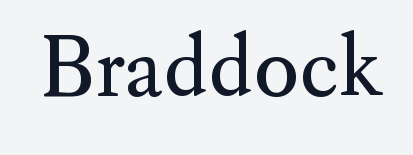
{"serif": "yes", "italic": "no", "bold": "no", "weight": "regular", "width": "normal", "stroke_contrast": "medium", "x_height": "small", "monospaced": "no", "underline": "no", "letter_spacing": "normal", "letter_spacing_em": 0.0, "glyph_px": 77}
